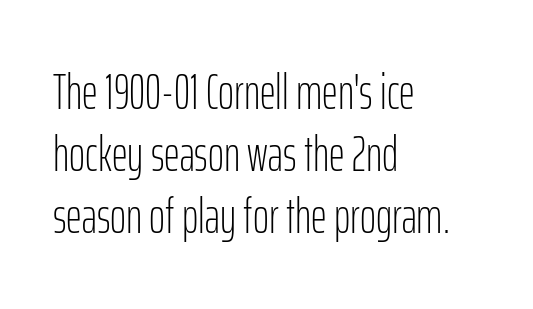
The image shows 49 px light, condensed sans-serif type, upright; set left-aligned, normal line spacing (1.27x), normal letter spacing, not underlined; low stroke contrast and a medium x-height.
